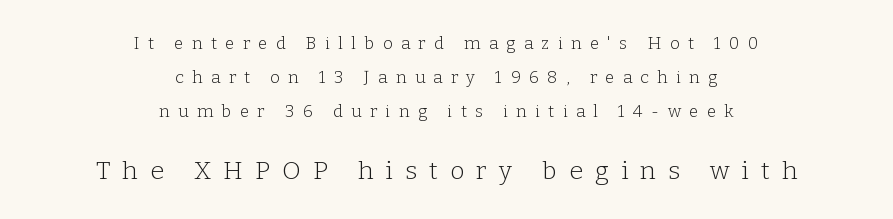
Q: Is the text bold? A: No.
Q: Is the text italic (slanted)? A: No, it is upright.
Q: Is the text underlined? A: No.
Q: How is the paragraph aligned? A: Centered.
Q: Is the spacing between letters normal or unusually wide? A: Unusually wide.
Q: Is the spacing between lines tight, normal or loose? A: Loose.
Q: Which block of text is set in a larger size, the first (top) or the second (bottom)? A: The second (bottom) one.
